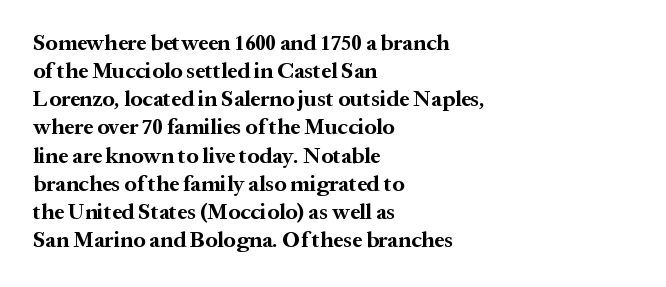
Q: Is the text bold? A: Yes.
Q: Is the text italic (slanted)? A: No, it is upright.
Q: Is the text underlined? A: No.
Q: How is the paragraph aligned? A: Left-aligned.
Q: Is the spacing between letters normal or unusually wide? A: Normal.
Q: Is the spacing between lines tight, normal or loose? A: Normal.
